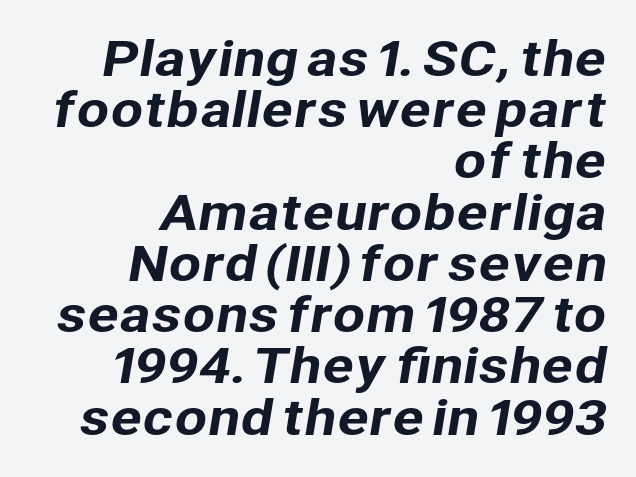
The image shows 47 px sans-serif type; set right-aligned, tight line spacing (1.09x), normal letter spacing, not underlined; low stroke contrast and a medium x-height.
